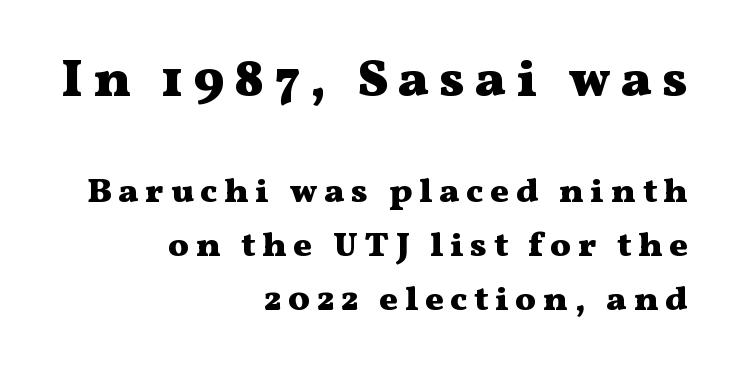
{"serif": "yes", "italic": "no", "bold": "yes", "weight": "heavy", "width": "wide", "stroke_contrast": "medium", "x_height": "medium", "monospaced": "no", "underline": "no", "align": "right", "line_spacing": "normal", "line_spacing_ratio": 1.53, "larger_block": "first", "size_ratio": 1.51, "glyph_px": 53}
